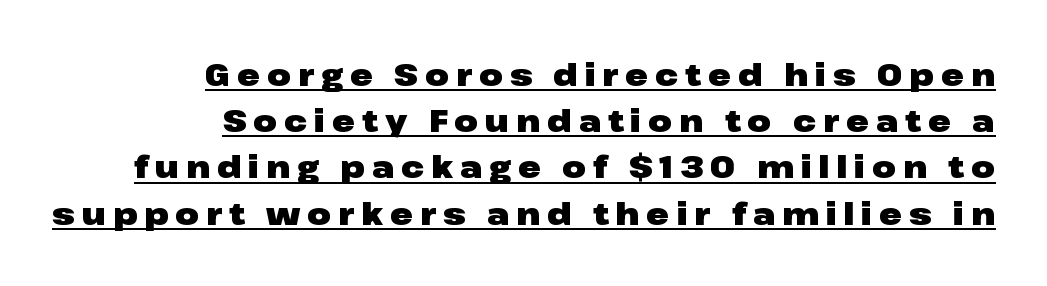
The image shows 31 px heavy, wide sans-serif type, upright; set right-aligned, normal line spacing (1.49x), unusually wide letter spacing (+0.22 em), underlined; low stroke contrast and a medium x-height.
